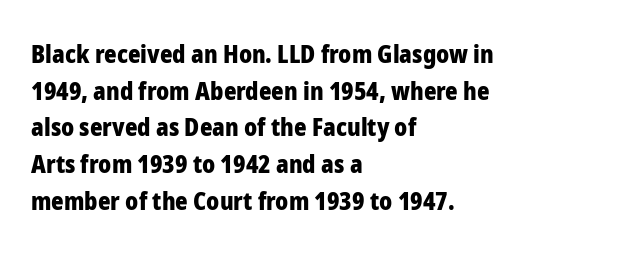
A typesetter would call this zero additional tracking. The letters stand upright; this is a roman face. Regular leading. The passage is arranged the way most books set body copy — flush left. Rule under the text: the space is simply empty. Strokes here are thick enough to call this a true bold.
